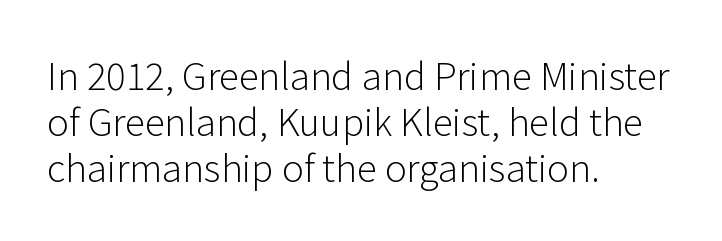
Nope, no serifs anywhere on these letters. Line spacing here is normal. The zone under the glyphs is completely vacant. Is the type heavy? It reads as light-to-regular instead. The lines in this sample share a left origin and differ only in where they stop.
